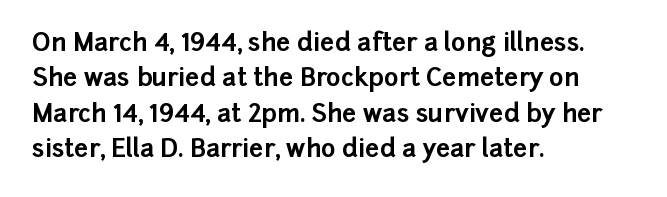
The strokes are fattened all the way to bold. Does the copy run flush right? No — it runs flush left. The face used here is rendered with its standard letterfit. Does the leading feel generous? No, just average. The typography opts for an upright posture over an oblique one.
